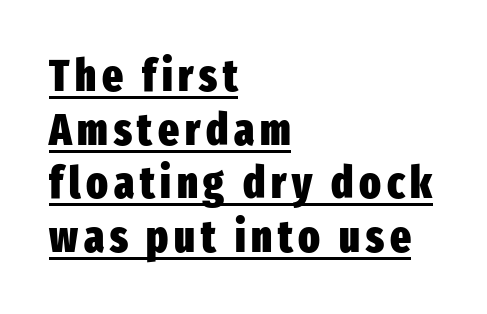
Tall strokes in this sample are plumb rather than angled. You can tell from the bare stems that sans-serif type was used. Proportional: the letters do not fall into vertical columns. Short and long lines alike share a common starting point at left.
